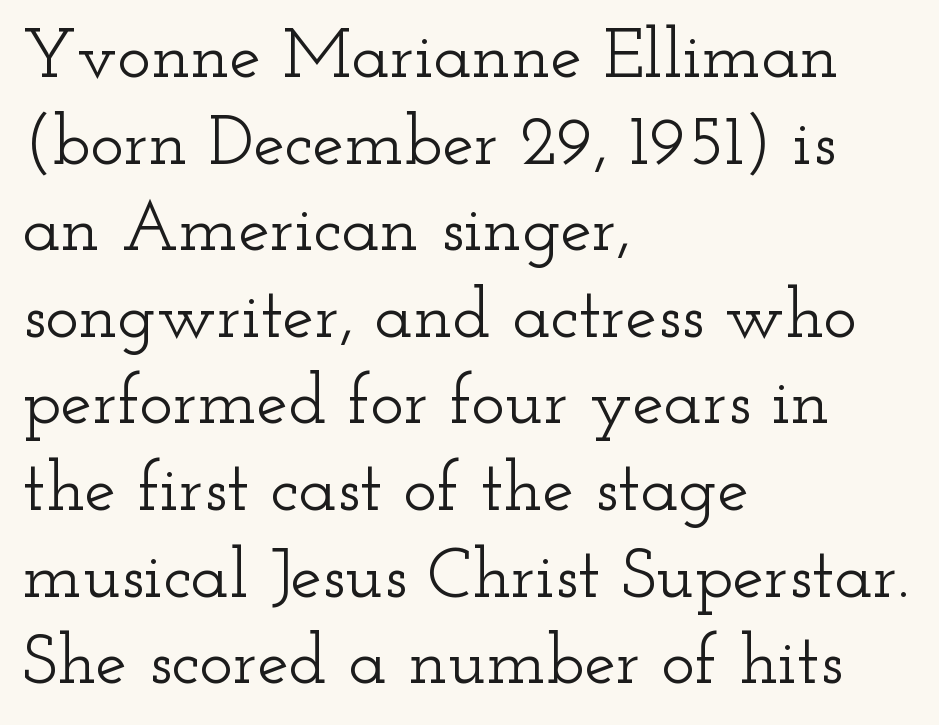
The image shows 71 px wide serif type, upright; set left-aligned, line spacing 1.22x, normal letter spacing, not underlined; low stroke contrast and a small x-height.
